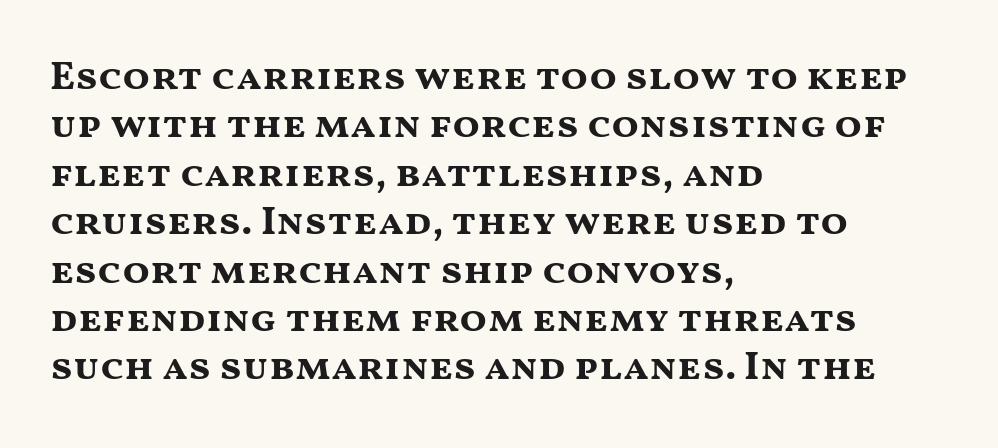
{"serif": "no", "italic": "no", "bold": "yes", "weight": "bold", "width": "wide", "stroke_contrast": "medium", "x_height": "medium", "monospaced": "no", "underline": "no", "align": "left", "line_spacing_ratio": 1.21, "letter_spacing": "normal", "letter_spacing_em": 0.0, "glyph_px": 40}
